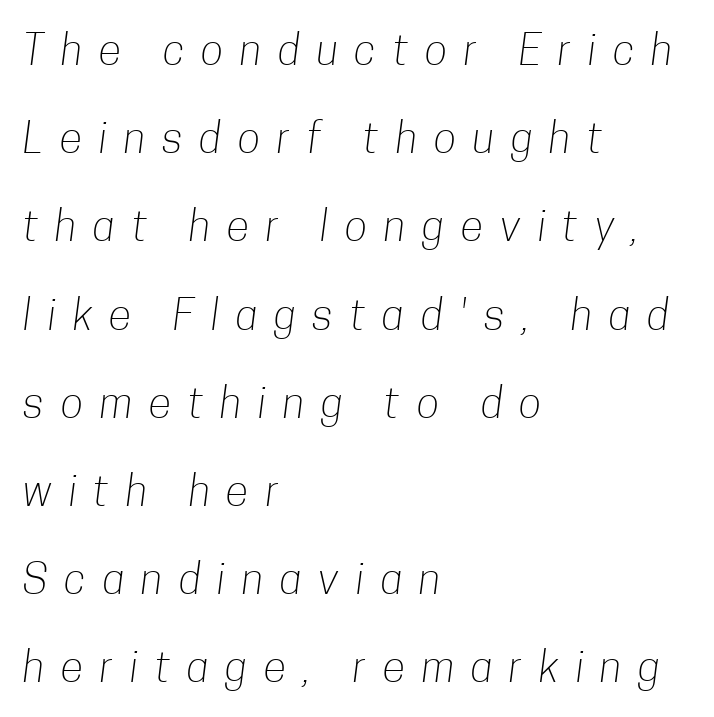
{"serif": "no", "bold": "no", "weight": "light", "width": "condensed", "stroke_contrast": "low", "x_height": "medium", "monospaced": "no", "underline": "no", "align": "left", "line_spacing": "loose", "line_spacing_ratio": 2.1, "letter_spacing": "wide", "letter_spacing_em": 0.4, "glyph_px": 42}
